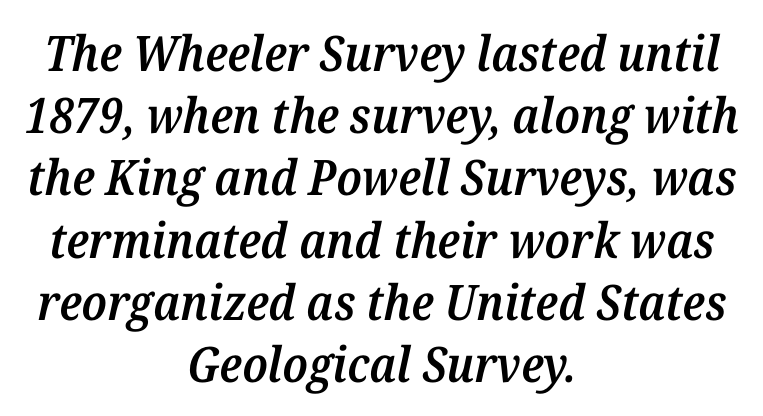
The image shows 49 px semibold serif type, italic (leaning right); set centered, normal line spacing (1.27x), normal letter spacing, not underlined; medium stroke contrast and a medium x-height.
